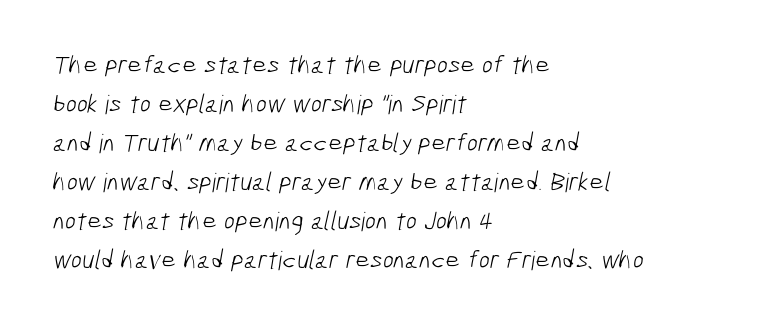
{"bold": "no", "underline": "no", "align": "left", "line_spacing": "normal", "line_spacing_ratio": 1.5, "letter_spacing": "normal", "letter_spacing_em": 0.0, "glyph_px": 26}
